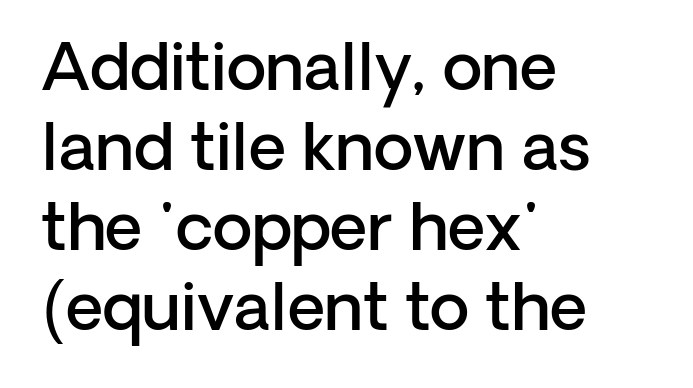
Q: Is the text bold? A: Semi-bold.
Q: Is the text italic (slanted)? A: No, it is upright.
Q: Is the typeface a serif or a sans-serif typeface? A: Sans-serif.
Q: Is the text underlined? A: No.
Q: How is the paragraph aligned? A: Left-aligned.
Q: Is the spacing between letters normal or unusually wide? A: Normal.
Q: Width (condensed, normal, or wide)? A: Normal.
Q: Stroke contrast? A: Low.
Q: x-height? A: Medium.
Q: Monospaced? A: No.
